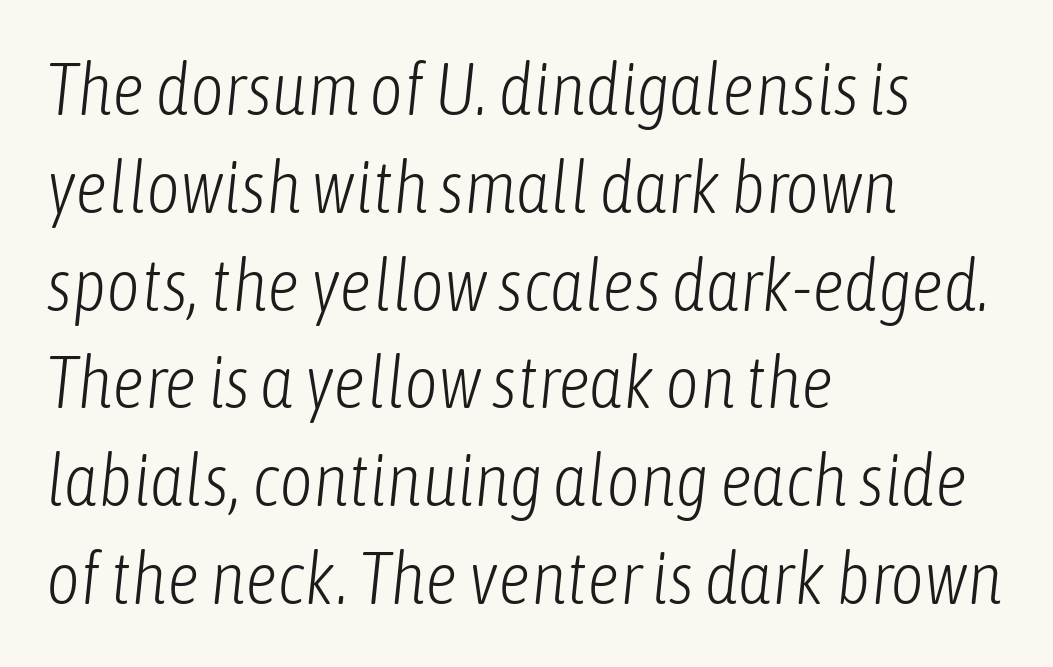
{"italic": "yes", "lean": "right", "slant_degrees": 6, "bold": "no", "weight": "light", "width": "condensed", "stroke_contrast": "low", "x_height": "medium", "monospaced": "no", "underline": "no", "align": "left", "line_spacing": "normal", "line_spacing_ratio": 1.34, "letter_spacing": "normal", "letter_spacing_em": 0.0, "glyph_px": 73}
